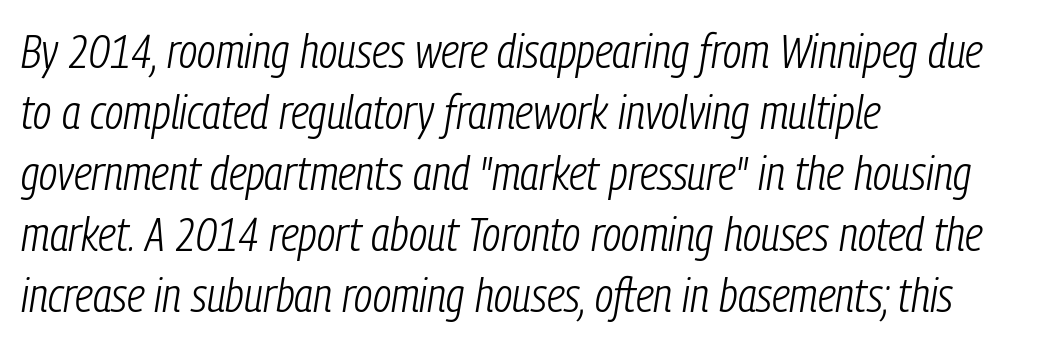
{"italic": "yes", "lean": "right", "slant_degrees": 9, "bold": "no", "weight": "light", "width": "condensed", "stroke_contrast": "low", "x_height": "medium", "monospaced": "no", "underline": "no", "align": "left", "line_spacing": "normal", "line_spacing_ratio": 1.27, "letter_spacing": "normal", "letter_spacing_em": 0.0, "glyph_px": 48}
